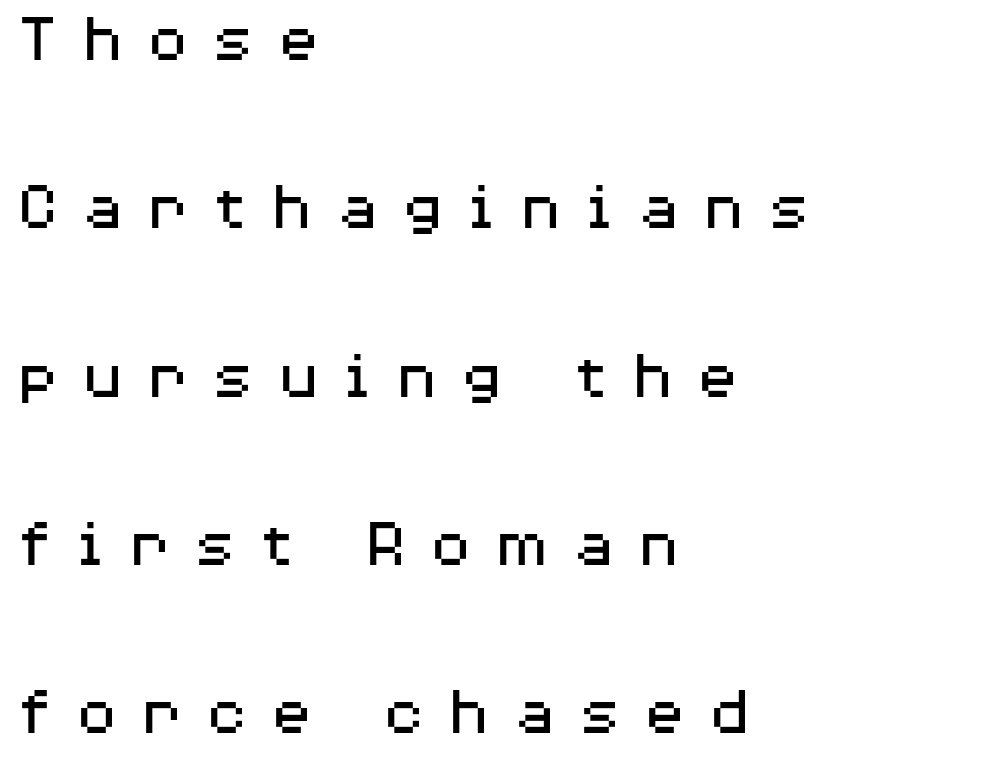
Reading down the column, the eye jumps a long way to each next line. Posture: upright roman. No letter is thick-stroked: the sample isn't bold. This rendering widens character spacing well past its baseline value. A classic flush-left, rag-right setting is used for this passage. The typeface chosen for these lines omits serifs.
